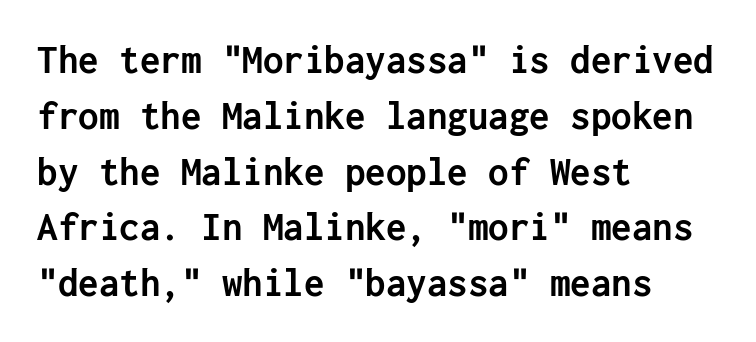
{"serif": "no", "italic": "no", "bold": "yes", "weight": "semibold", "width": "normal", "stroke_contrast": "low", "x_height": "medium", "underline": "no", "align": "left", "line_spacing": "normal", "line_spacing_ratio": 1.36, "letter_spacing": "normal", "letter_spacing_em": 0.0, "glyph_px": 41}
